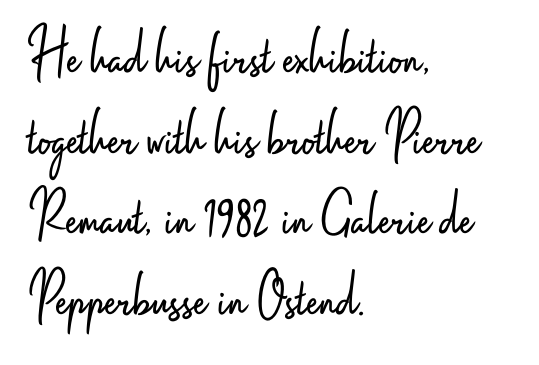
Nobody drew a line under any word here. Spacing verdict: proportional, widths tailored to each character. The typesetting does not lean heavy: it is not bold. The letters carry no serifs — their stems end cleanly without finishing strokes. Glyph-to-glyph distance matches everyday printed text.
